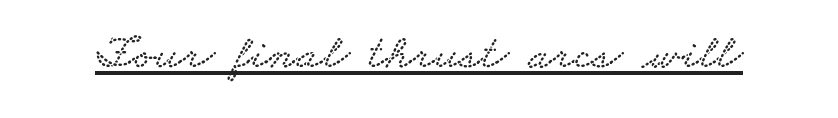
This rendering features underlined lettering. Do the characters align in a grid? No, the font is proportional. What stands out about the letter spacing? Nothing — it is the standard amount. Classification — serif.
